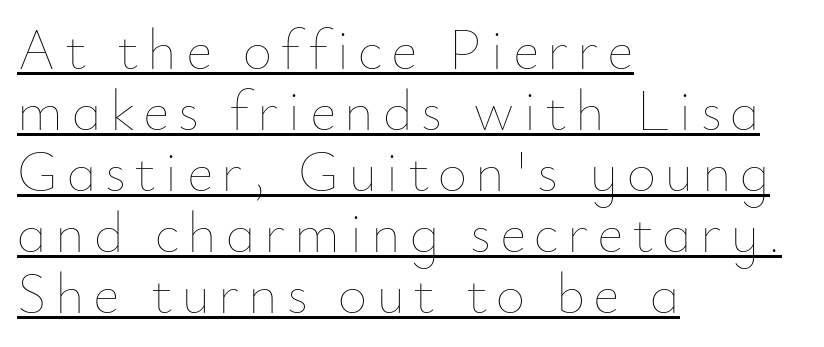
Q: Is the text bold? A: No.
Q: Is the text italic (slanted)? A: No, it is upright.
Q: Is the text underlined? A: Yes.
Q: How is the paragraph aligned? A: Left-aligned.
Q: Is the spacing between lines tight, normal or loose? A: Tight.
Q: Width (condensed, normal, or wide)? A: Normal.
Q: Stroke contrast? A: Low.
Q: x-height? A: Small.
Q: Monospaced? A: No.
